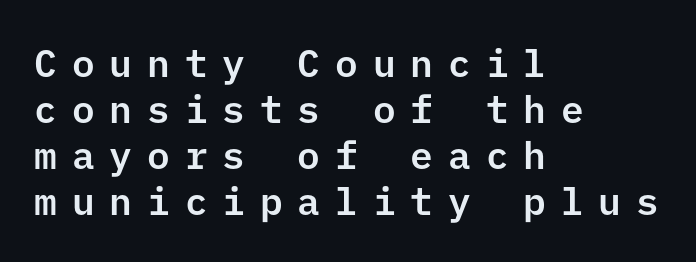
{"serif": "no", "italic": "no", "width": "normal", "stroke_contrast": "low", "x_height": "medium", "underline": "no", "align": "left", "line_spacing_ratio": 1.21, "letter_spacing": "wide", "letter_spacing_em": 0.39, "glyph_px": 38}
